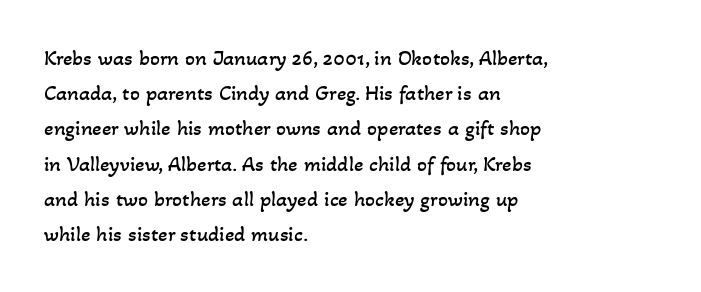
The image shows 22 px text type; set left-aligned, normal line spacing (1.6x), normal letter spacing, not underlined.
